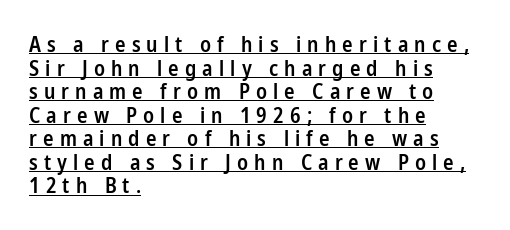
Unlike italic type, these characters show no tilt at all. The typesetter chose a ragged-right arrangement here. A typographer would call this underscored text. The line texture is sparse and dotted thanks to wide tracking. In terms of weight, the rendering is demibold, just under bold.
